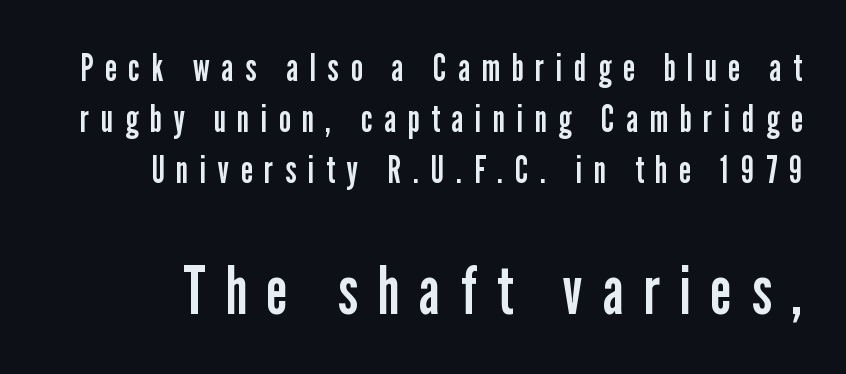
{"serif": "no", "italic": "no", "bold": "no", "weight": "regular", "width": "condensed", "stroke_contrast": "low", "x_height": "medium", "monospaced": "no", "underline": "no", "line_spacing": "normal", "line_spacing_ratio": 1.34, "letter_spacing": "wide", "letter_spacing_em": 0.31, "larger_block": "second", "size_ratio": 1.74, "glyph_px": 66}
